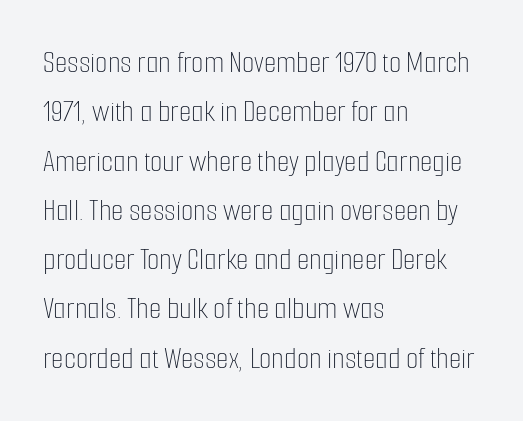
The image shows 32 px thin, condensed type, upright; set left-aligned, normal line spacing (1.54x), normal letter spacing, not underlined; low stroke contrast and a medium x-height.
